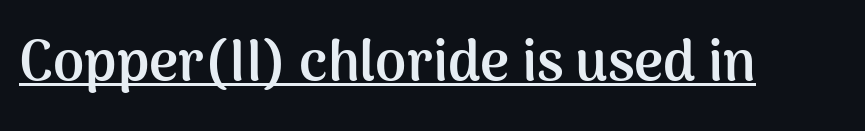
The image shows 56 px semibold sans-serif type, upright; set normal letter spacing, underlined; medium stroke contrast and a medium x-height.
